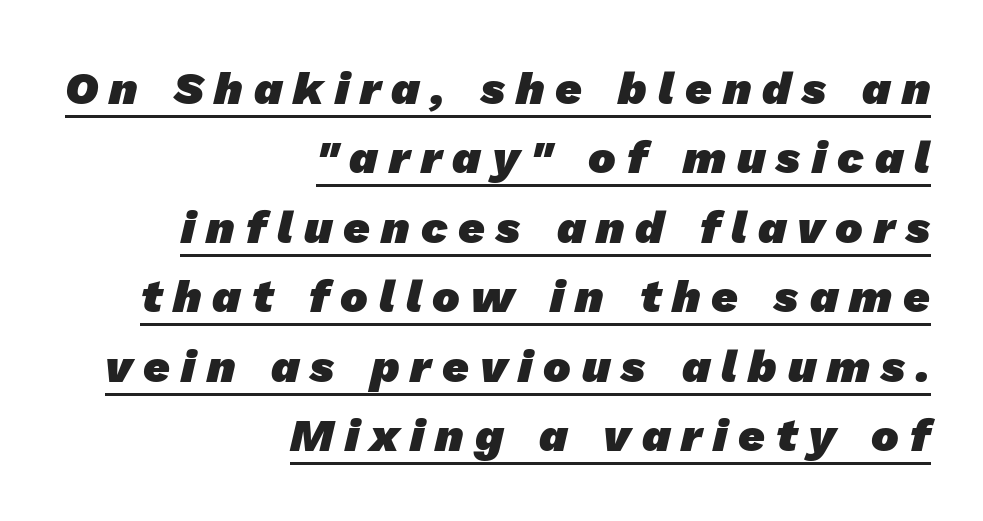
Q: Is the text bold? A: Yes.
Q: Is the typeface a serif or a sans-serif typeface? A: Sans-serif.
Q: Is the text underlined? A: Yes.
Q: How is the paragraph aligned? A: Right-aligned.
Q: Is the spacing between letters normal or unusually wide? A: Unusually wide.
Q: Is the spacing between lines tight, normal or loose? A: Normal.
Q: Width (condensed, normal, or wide)? A: Normal.
Q: Stroke contrast? A: Low.
Q: x-height? A: Medium.
Q: Monospaced? A: No.
